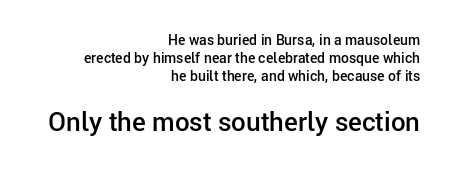
Q: Is the text bold? A: Semi-bold.
Q: Is the text italic (slanted)? A: No, it is upright.
Q: Is the text underlined? A: No.
Q: How is the paragraph aligned? A: Right-aligned.
Q: Is the spacing between letters normal or unusually wide? A: Normal.
Q: Is the spacing between lines tight, normal or loose? A: Normal.
Q: Which block of text is set in a larger size, the first (top) or the second (bottom)? A: The second (bottom) one.
